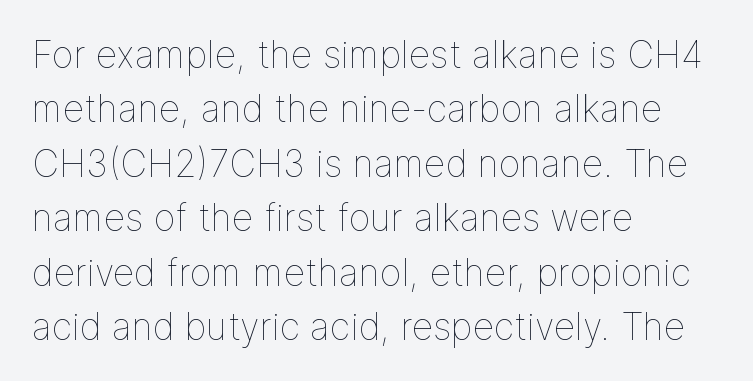
{"italic": "no", "bold": "no", "weight": "thin", "width": "normal", "stroke_contrast": "low", "x_height": "medium", "monospaced": "no", "underline": "no", "align": "left", "line_spacing": "normal", "line_spacing_ratio": 1.47, "letter_spacing": "normal", "letter_spacing_em": 0.0, "glyph_px": 37}
